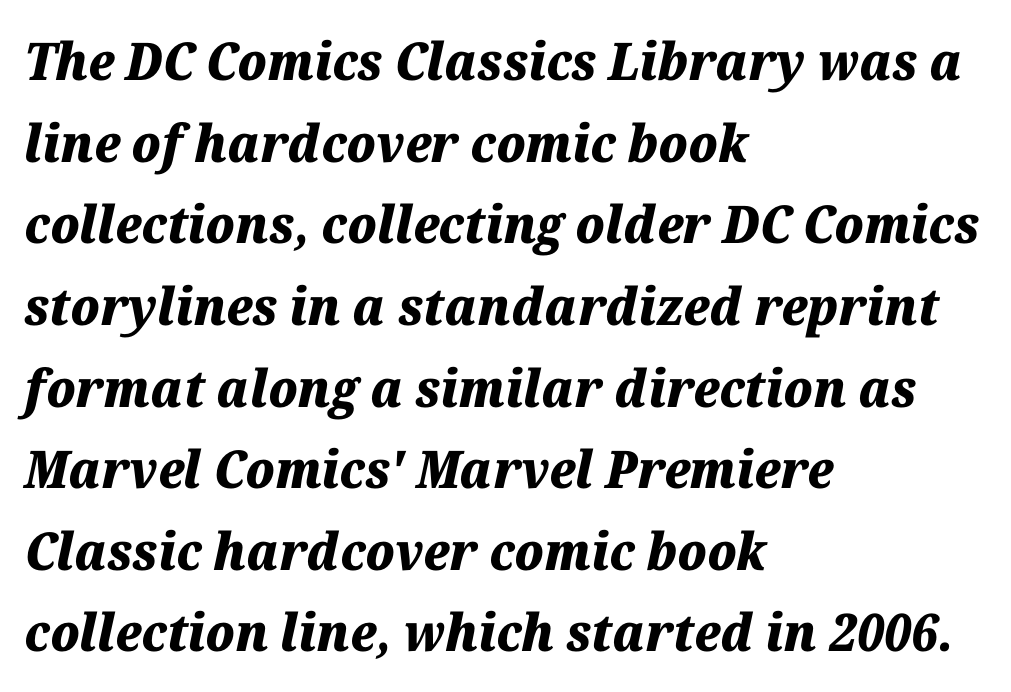
The letters are slanted; this is an italic face. Is the block centered? No — it sits flush against the left margin. This sample has the flowing, uneven cadence of proportional lettering. Check under the words: just untouched page. Compared with typical paragraphs, the rows here are spaced about the same.
